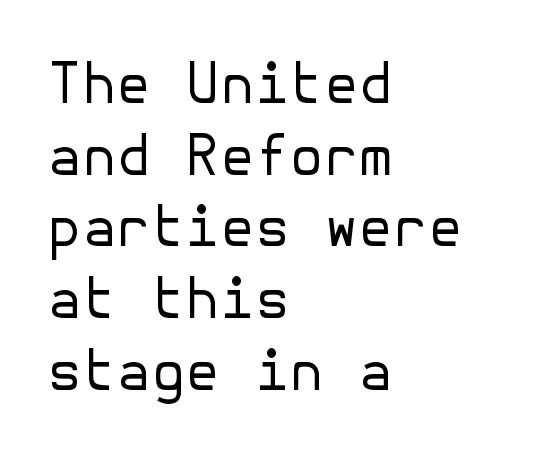
{"serif": "no", "italic": "no", "bold": "no", "weight": "regular", "width": "normal", "stroke_contrast": "low", "x_height": "medium", "underline": "no", "align": "left", "line_spacing": "normal", "line_spacing_ratio": 1.28, "letter_spacing": "normal", "letter_spacing_em": 0.0, "glyph_px": 56}
